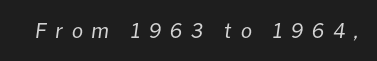
Lines of text with bare space underneath. Words appear elongated and porous because spacing is wide. Stem width sits at or under what a default text font uses. The rendering applies a slant to the glyphs.
